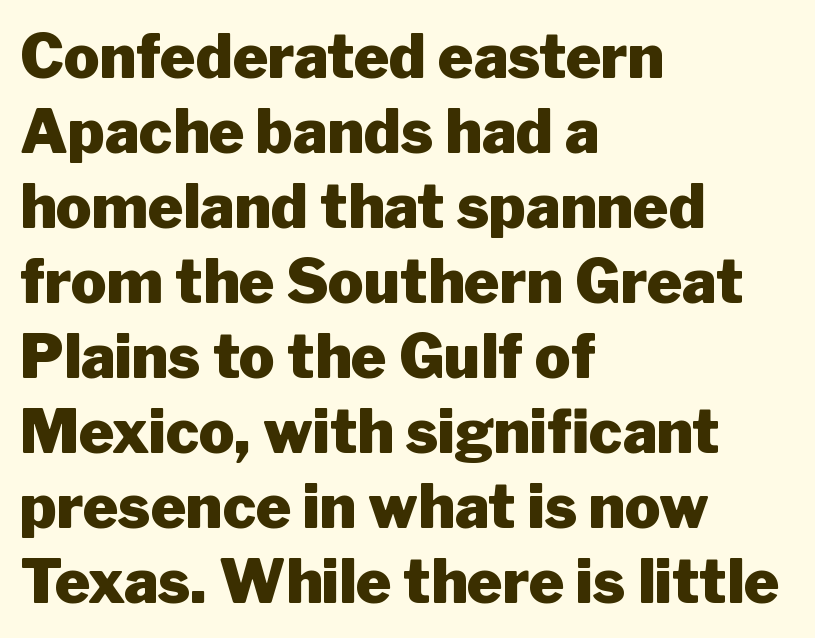
Q: Is the text bold? A: Yes.
Q: Is the text italic (slanted)? A: No, it is upright.
Q: Is the typeface a serif or a sans-serif typeface? A: Sans-serif.
Q: Is the text underlined? A: No.
Q: How is the paragraph aligned? A: Left-aligned.
Q: Is the spacing between letters normal or unusually wide? A: Normal.
Q: Is the spacing between lines tight, normal or loose? A: Normal.
Q: Width (condensed, normal, or wide)? A: Normal.
Q: Stroke contrast? A: Low.
Q: x-height? A: Medium.
Q: Monospaced? A: No.
